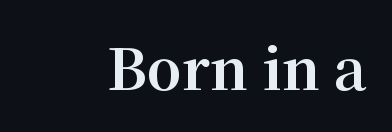
{"serif": "yes", "italic": "no", "bold": "yes", "weight": "bold", "width": "normal", "stroke_contrast": "medium", "x_height": "medium", "monospaced": "no", "underline": "no", "letter_spacing": "normal", "letter_spacing_em": 0.0, "glyph_px": 56}
